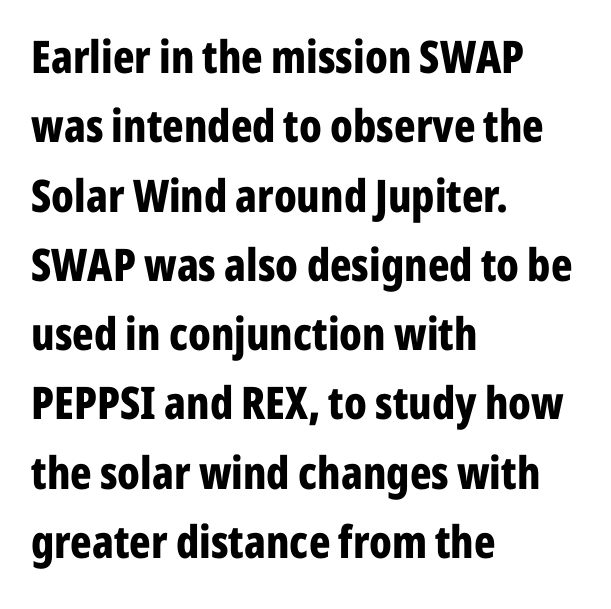
{"serif": "no", "italic": "no", "bold": "yes", "weight": "bold", "width": "condensed", "stroke_contrast": "low", "x_height": "medium", "monospaced": "no", "underline": "no", "align": "left", "line_spacing": "normal", "line_spacing_ratio": 1.54, "letter_spacing": "normal", "letter_spacing_em": 0.0, "glyph_px": 45}
